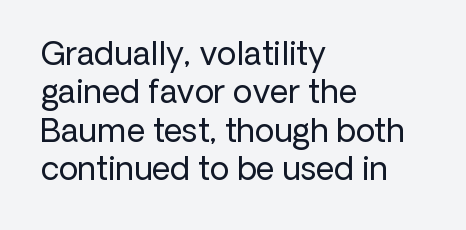
The image shows 32 px regular-weight sans-serif type, upright; set left-aligned, line spacing 1.2x, normal letter spacing, not underlined; low stroke contrast and a medium x-height.
